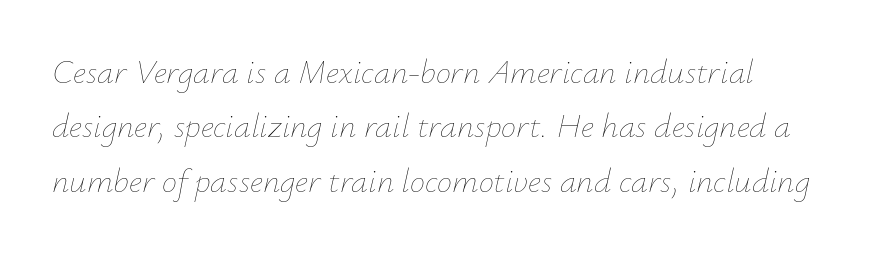
Q: Is the text bold? A: No.
Q: Is the text italic (slanted)? A: Yes, it leans right by about 12 degrees.
Q: Is the text underlined? A: No.
Q: How is the paragraph aligned? A: Left-aligned.
Q: Is the spacing between letters normal or unusually wide? A: Normal.
Q: Is the spacing between lines tight, normal or loose? A: Normal.
Q: Width (condensed, normal, or wide)? A: Normal.
Q: Stroke contrast? A: Low.
Q: x-height? A: Small.
Q: Monospaced? A: No.
